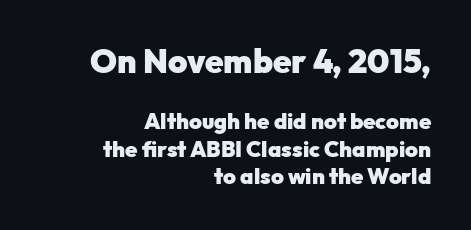
Q: Is the text bold? A: Yes.
Q: Is the text italic (slanted)? A: No, it is upright.
Q: Is the typeface a serif or a sans-serif typeface? A: Sans-serif.
Q: Is the text underlined? A: No.
Q: How is the paragraph aligned? A: Right-aligned.
Q: Is the spacing between letters normal or unusually wide? A: Normal.
Q: Which block of text is set in a larger size, the first (top) or the second (bottom)? A: The first (top) one.
Q: Width (condensed, normal, or wide)? A: Normal.
Q: Stroke contrast? A: Low.
Q: x-height? A: Medium.
Q: Monospaced? A: No.
